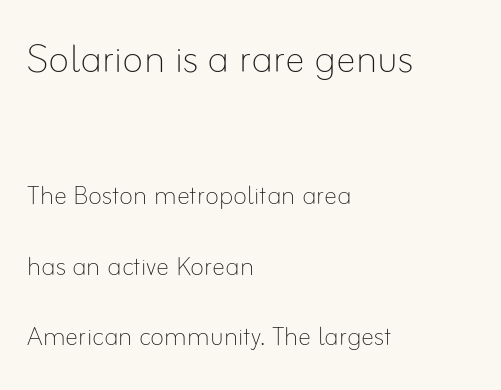
A typesetter would mark this as roman, not italic. Caption: upper text group enlarged, lower text group reduced. Is this a fixed-width face? No — the glyphs have proportional, varying widths. Nothing unusual about the tracking: characters are spaced as the font intends.
